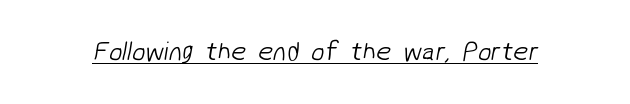
The image shows 27 px text type; set normal letter spacing, underlined.
